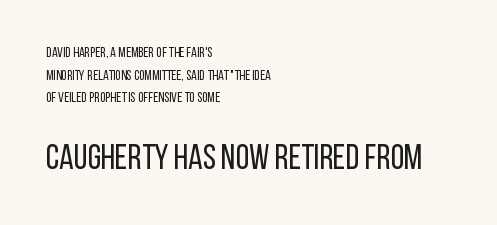
These lines sit exactly where default settings would place them. The later block is typeset at a bigger size than the earlier block. The space directly below the letters is spotless. Nothing unusual about the tracking: characters are spaced as the font intends. Does the type have serifs? No, each stem ends abruptly. Ascenders rise straight up at ninety degrees.
